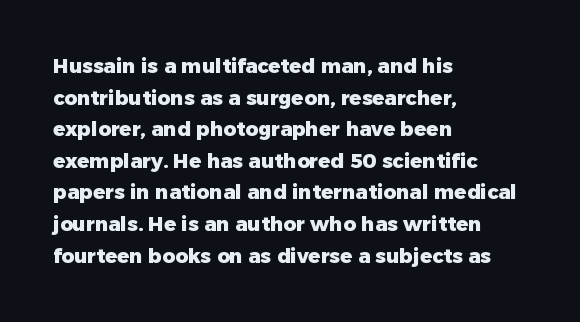
Q: Is the text bold? A: Yes.
Q: Is the text italic (slanted)? A: No, it is upright.
Q: Is the text underlined? A: No.
Q: How is the paragraph aligned? A: Left-aligned.
Q: Is the spacing between letters normal or unusually wide? A: Normal.
Q: Is the spacing between lines tight, normal or loose? A: Normal.
